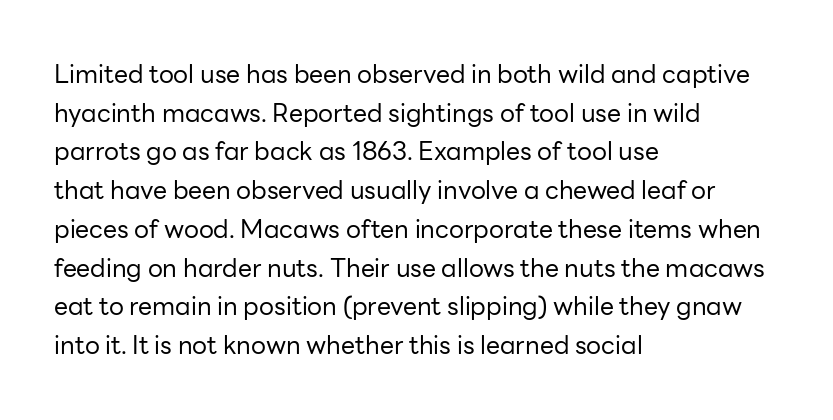
The image shows 25 px text type, upright; set left-aligned, normal line spacing (1.55x), normal letter spacing, not underlined.
